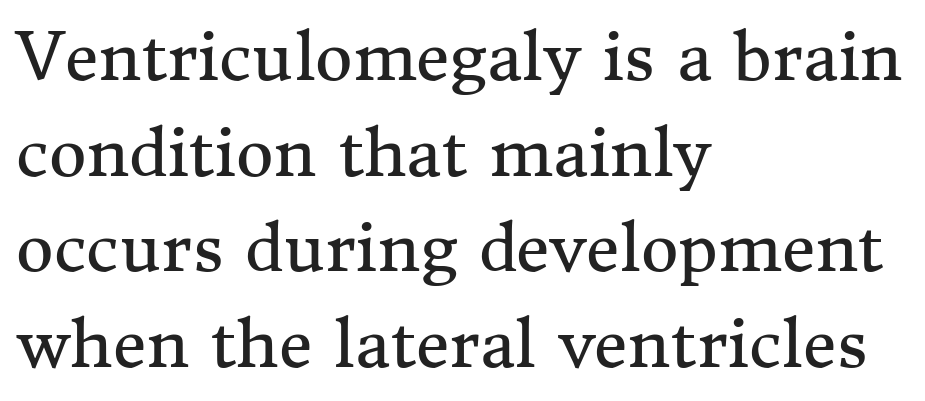
The image shows 65 px regular-weight serif type, upright; set left-aligned, normal line spacing (1.47x), normal letter spacing, not underlined; medium stroke contrast and a medium x-height.
